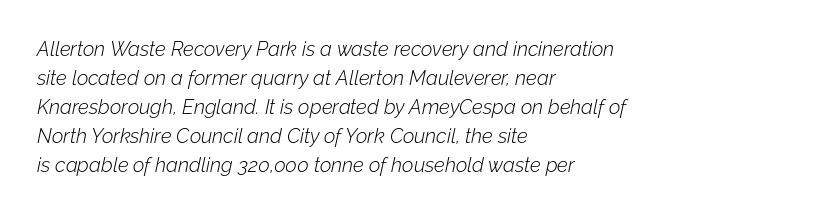
The image shows 20 px text type, italic (leaning right); set left-aligned, normal line spacing (1.45x), normal letter spacing, not underlined.
